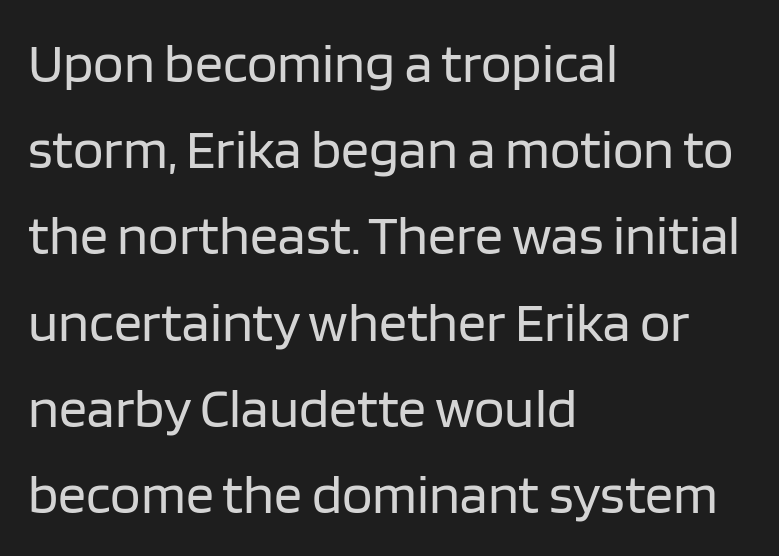
{"serif": "no", "italic": "no", "bold": "no", "weight": "regular", "width": "normal", "stroke_contrast": "low", "x_height": "large", "monospaced": "no", "underline": "no", "align": "left", "line_spacing": "normal", "line_spacing_ratio": 1.54, "letter_spacing": "normal", "letter_spacing_em": 0.0, "glyph_px": 56}
